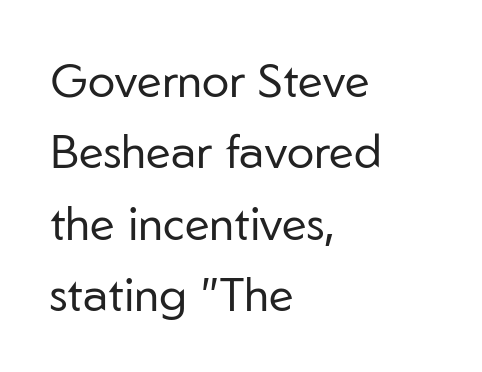
Q: Is the text bold? A: No.
Q: Is the text italic (slanted)? A: No, it is upright.
Q: Is the typeface a serif or a sans-serif typeface? A: Sans-serif.
Q: Is the text underlined? A: No.
Q: How is the paragraph aligned? A: Left-aligned.
Q: Is the spacing between letters normal or unusually wide? A: Normal.
Q: Is the spacing between lines tight, normal or loose? A: Normal.
Q: Width (condensed, normal, or wide)? A: Normal.
Q: Stroke contrast? A: Low.
Q: x-height? A: Medium.
Q: Monospaced? A: No.
